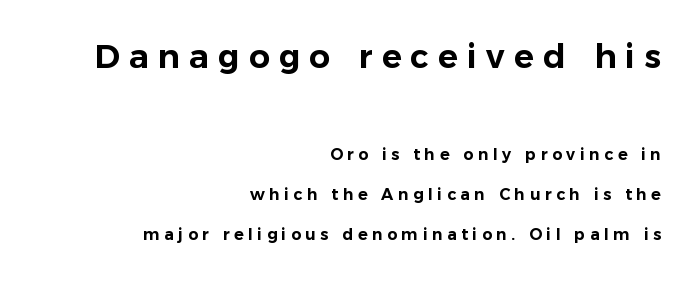
{"serif": "no", "italic": "no", "width": "normal", "stroke_contrast": "low", "x_height": "medium", "monospaced": "no", "underline": "no", "align": "right", "line_spacing": "loose", "line_spacing_ratio": 2.48, "letter_spacing": "wide", "letter_spacing_em": 0.28, "larger_block": "first", "size_ratio": 2.06, "glyph_px": 33}
